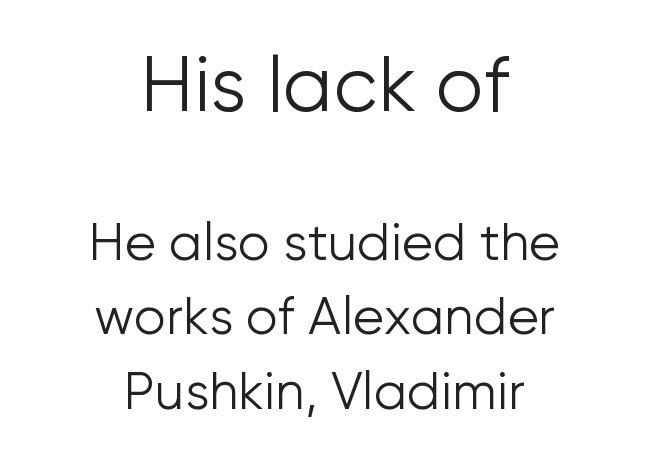
Q: Is the text bold? A: No.
Q: Is the text italic (slanted)? A: No, it is upright.
Q: Is the typeface a serif or a sans-serif typeface? A: Sans-serif.
Q: Is the text underlined? A: No.
Q: How is the paragraph aligned? A: Centered.
Q: Is the spacing between letters normal or unusually wide? A: Normal.
Q: Is the spacing between lines tight, normal or loose? A: Normal.
Q: Which block of text is set in a larger size, the first (top) or the second (bottom)? A: The first (top) one.
Q: Width (condensed, normal, or wide)? A: Normal.
Q: Stroke contrast? A: Low.
Q: x-height? A: Medium.
Q: Monospaced? A: No.
